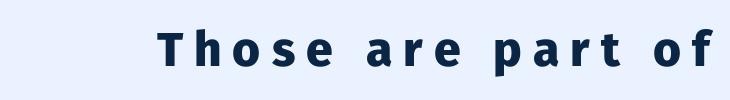
{"serif": "no", "italic": "no", "bold": "yes", "weight": "heavy", "width": "normal", "stroke_contrast": "low", "x_height": "medium", "monospaced": "no", "underline": "no", "letter_spacing": "wide", "letter_spacing_em": 0.23, "glyph_px": 48}
